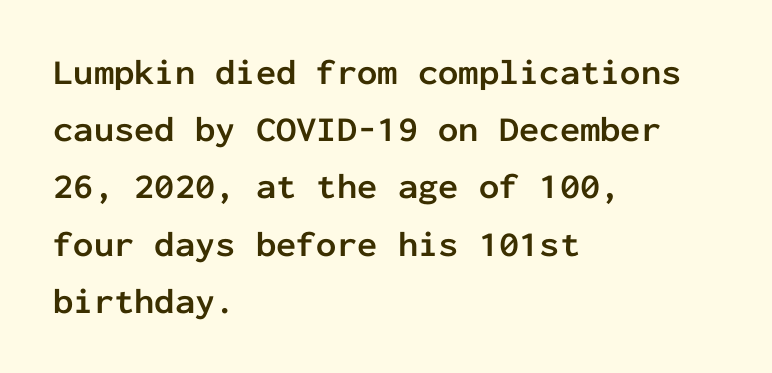
Q: Is the text bold? A: Yes.
Q: Is the text italic (slanted)? A: No, it is upright.
Q: Is the typeface a serif or a sans-serif typeface? A: Sans-serif.
Q: Is the text underlined? A: No.
Q: How is the paragraph aligned? A: Left-aligned.
Q: Is the spacing between letters normal or unusually wide? A: Normal.
Q: Is the spacing between lines tight, normal or loose? A: Normal.
Q: Width (condensed, normal, or wide)? A: Normal.
Q: Stroke contrast? A: Low.
Q: x-height? A: Medium.
Q: Monospaced? A: Yes.
